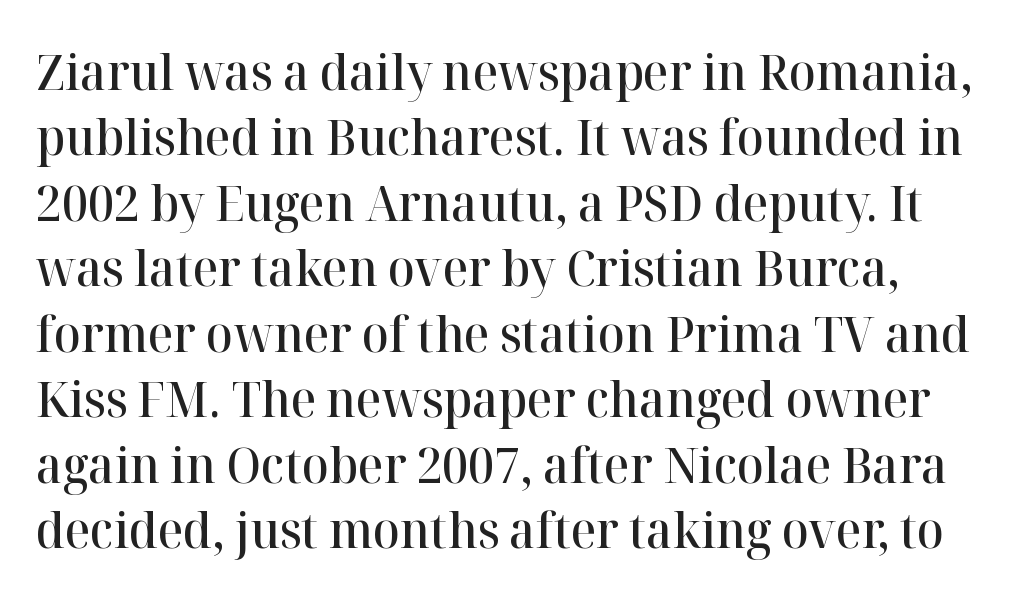
The image shows 50 px semibold serif type, upright; set normal line spacing (1.31x), normal letter spacing, not underlined; high stroke contrast and a medium x-height.
